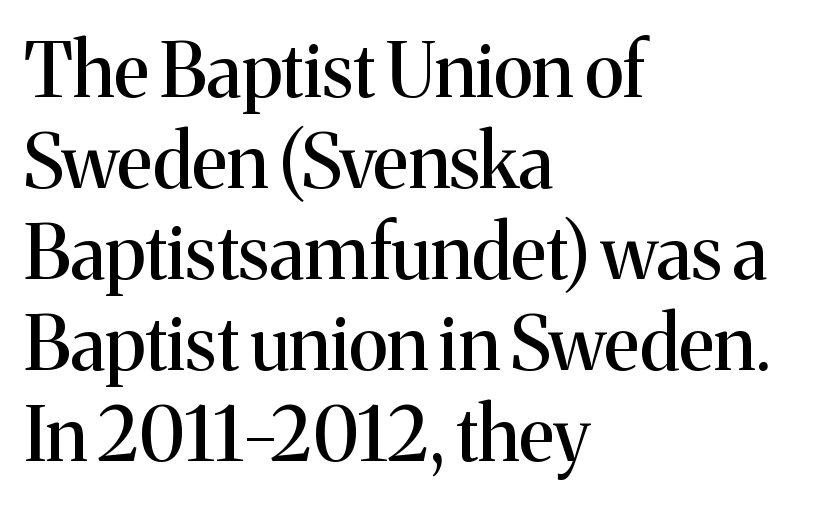
{"serif": "yes", "italic": "no", "width": "normal", "stroke_contrast": "medium", "x_height": "medium", "monospaced": "no", "underline": "no", "align": "left", "line_spacing_ratio": 1.23, "letter_spacing": "normal", "letter_spacing_em": 0.0, "glyph_px": 74}
